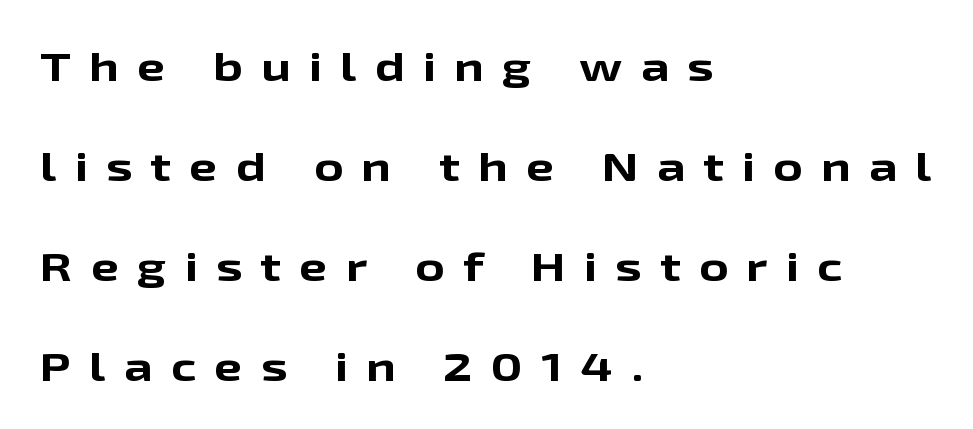
The image shows 40 px bold, wide sans-serif type, upright; set left-aligned, loose line spacing (2.5x), unusually wide letter spacing (+0.46 em), not underlined; low stroke contrast and a medium x-height.
